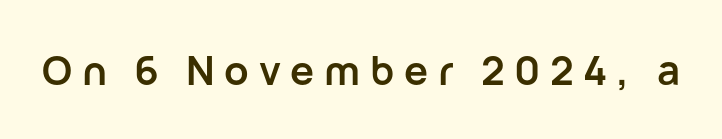
{"serif": "no", "italic": "no", "bold": "yes", "weight": "semibold", "width": "normal", "stroke_contrast": "low", "x_height": "medium", "monospaced": "no", "underline": "no", "letter_spacing": "wide", "letter_spacing_em": 0.24, "glyph_px": 40}
